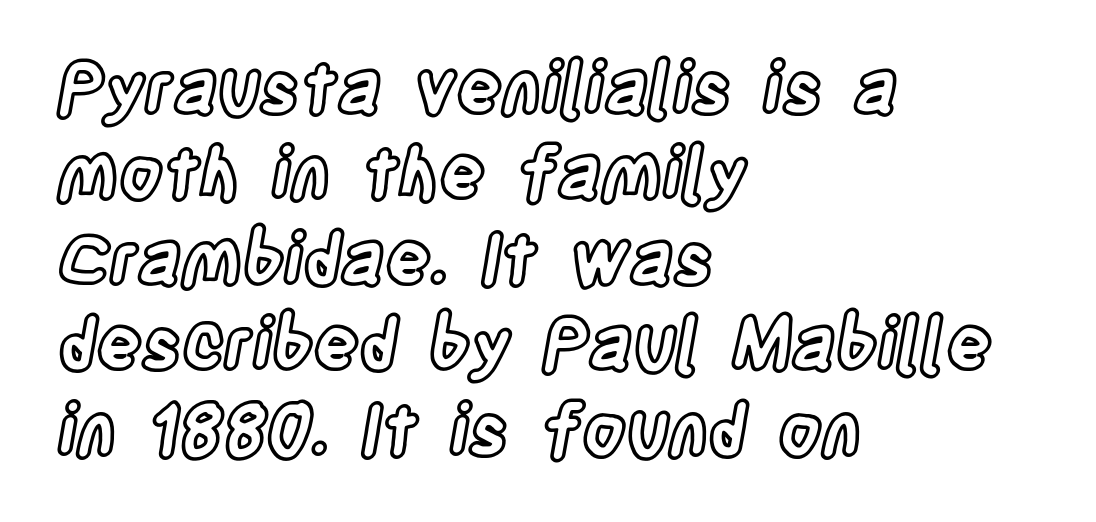
{"width": "condensed", "x_height": "large", "monospaced": "no", "underline": "no", "align": "left", "line_spacing_ratio": 1.22, "letter_spacing": "normal", "letter_spacing_em": 0.0, "glyph_px": 70}
